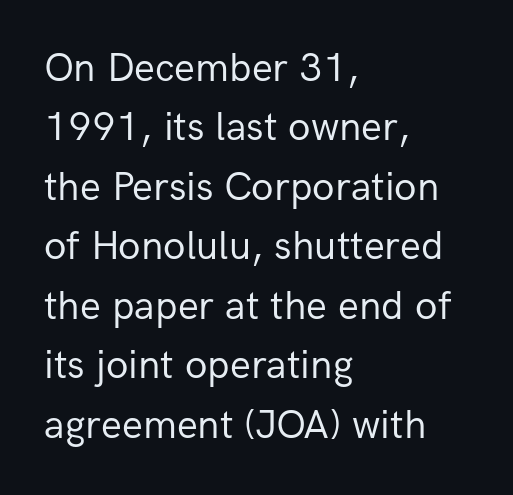
{"serif": "no", "italic": "no", "bold": "no", "weight": "regular", "width": "normal", "stroke_contrast": "low", "x_height": "medium", "monospaced": "no", "underline": "no", "align": "left", "line_spacing": "normal", "line_spacing_ratio": 1.45, "letter_spacing": "normal", "letter_spacing_em": 0.0, "glyph_px": 41}
